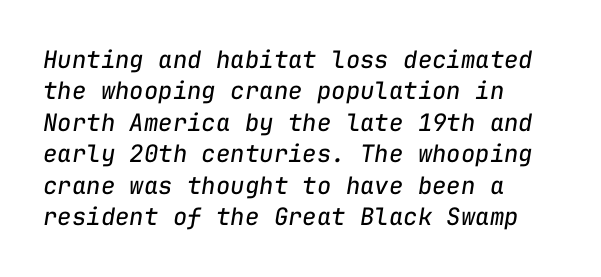
The image shows 24 px text type, italic (leaning right); set left-aligned, normal line spacing (1.31x), normal letter spacing, not underlined.
